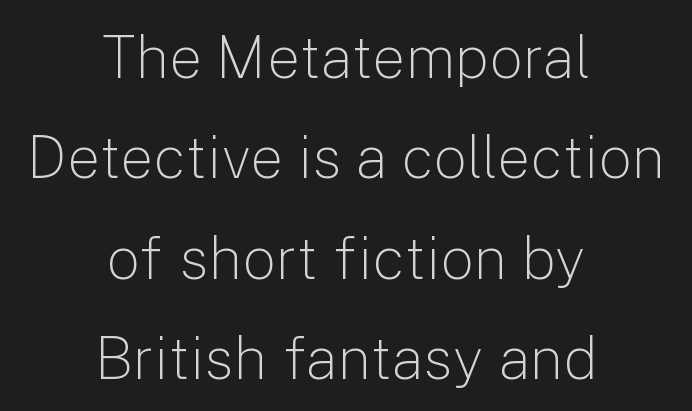
{"serif": "no", "italic": "no", "bold": "no", "weight": "light", "width": "normal", "stroke_contrast": "low", "x_height": "medium", "monospaced": "no", "underline": "no", "align": "center", "line_spacing": "normal", "line_spacing_ratio": 1.7, "letter_spacing": "normal", "letter_spacing_em": 0.0, "glyph_px": 59}
